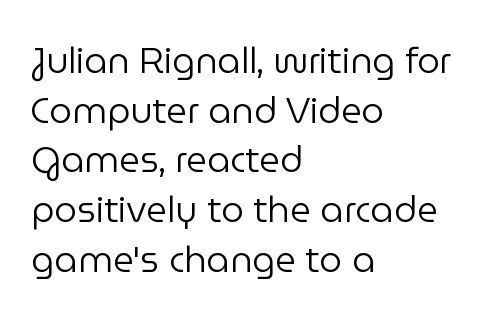
The image shows 36 px regular-weight sans-serif type, upright; set left-aligned, normal line spacing (1.38x), normal letter spacing, not underlined; low stroke contrast and a medium x-height.
